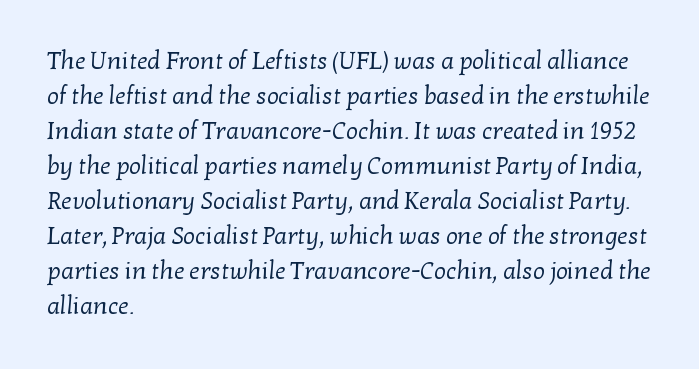
Underline: absent. The font sits on the lighter half of the weight spectrum, regular included. Regarding leading, the lines here are spaced in the standard way. Standard letterfit; no display-style spreading of the glyphs. Teacher's note: observe the even left margin — that is flush-left alignment.
